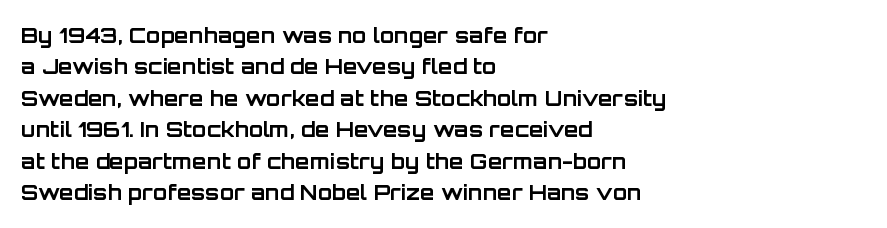
{"italic": "no", "bold": "yes", "underline": "no", "align": "left", "line_spacing": "normal", "line_spacing_ratio": 1.5, "letter_spacing": "normal", "letter_spacing_em": 0.0, "glyph_px": 21}
